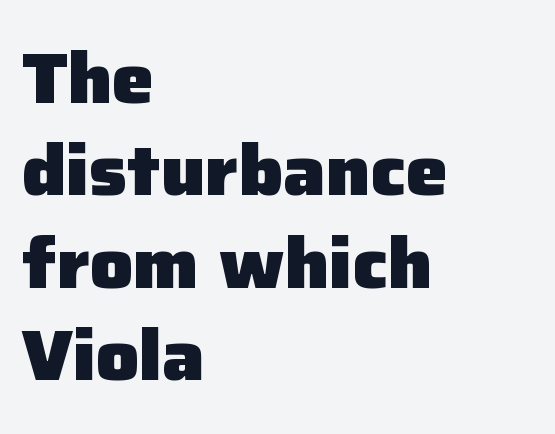
Q: Is the text bold? A: Yes.
Q: Is the text italic (slanted)? A: No, it is upright.
Q: Is the typeface a serif or a sans-serif typeface? A: Sans-serif.
Q: Is the text underlined? A: No.
Q: How is the paragraph aligned? A: Left-aligned.
Q: Is the spacing between letters normal or unusually wide? A: Normal.
Q: Is the spacing between lines tight, normal or loose? A: Normal.
Q: Width (condensed, normal, or wide)? A: Normal.
Q: Stroke contrast? A: Low.
Q: x-height? A: Medium.
Q: Monospaced? A: No.
